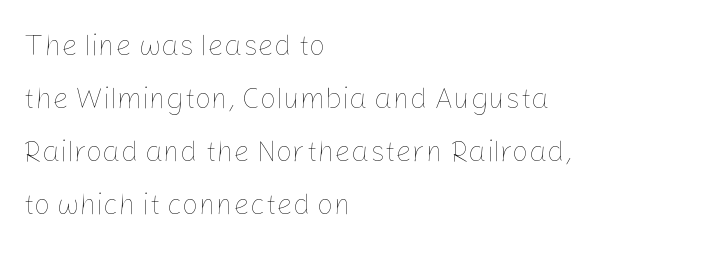
{"italic": "no", "bold": "no", "weight": "thin", "width": "normal", "stroke_contrast": "low", "x_height": "medium", "monospaced": "no", "underline": "no", "align": "left", "line_spacing_ratio": 1.83, "letter_spacing": "normal", "letter_spacing_em": 0.0, "glyph_px": 29}
